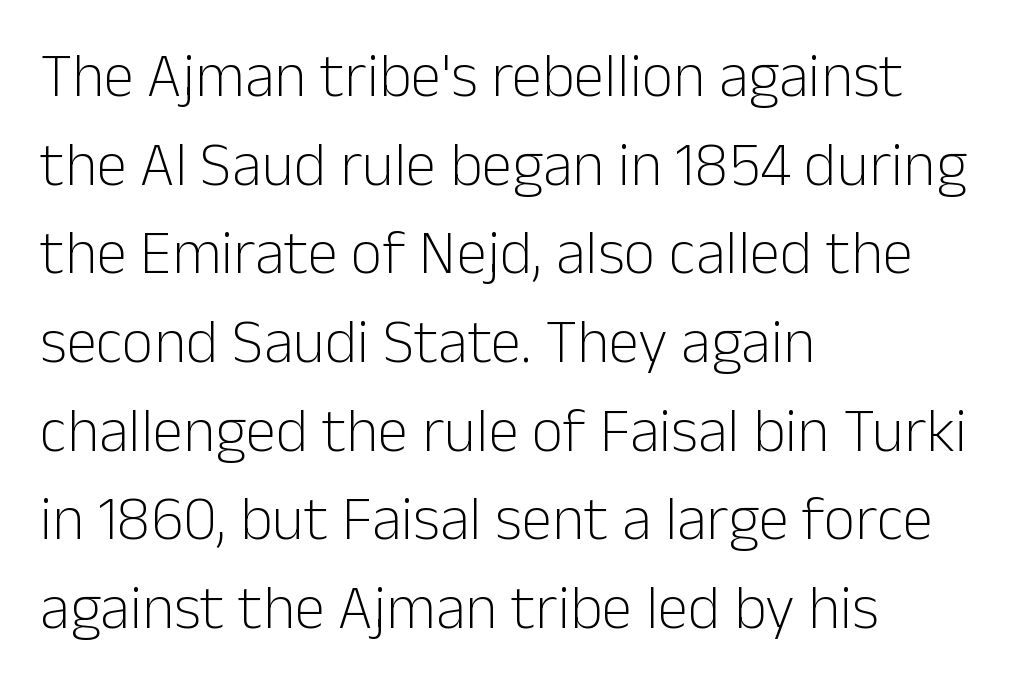
The image shows 62 px light sans-serif type, upright; set left-aligned, normal line spacing (1.43x), normal letter spacing, not underlined; low stroke contrast and a medium x-height.
